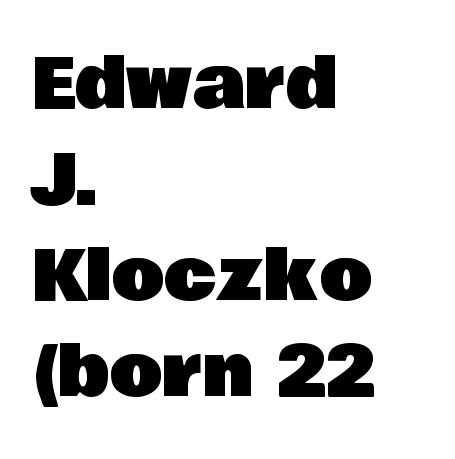
The image shows 69 px sans-serif type, upright; set left-aligned, normal line spacing (1.39x), normal letter spacing, not underlined; low stroke contrast and a large x-height.
